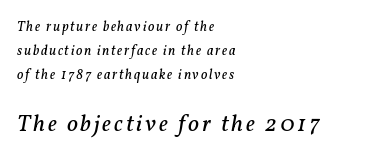
Lines of text with bare space underneath. In this sample the second text group is rendered at the bigger scale. In CSS terms this would be text-align: left. Tall strokes in this sample are angled rather than plumb. Heft: none added — not bold.
